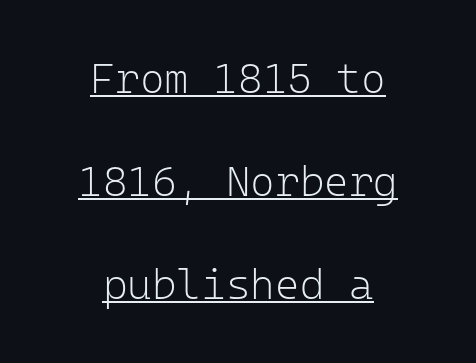
Q: Is the text bold? A: No.
Q: Is the text italic (slanted)? A: No, it is upright.
Q: Is the typeface a serif or a sans-serif typeface? A: Sans-serif.
Q: Is the text underlined? A: Yes.
Q: How is the paragraph aligned? A: Centered.
Q: Is the spacing between letters normal or unusually wide? A: Normal.
Q: Is the spacing between lines tight, normal or loose? A: Loose.
Q: Width (condensed, normal, or wide)? A: Normal.
Q: Stroke contrast? A: Low.
Q: x-height? A: Medium.
Q: Monospaced? A: Yes.
